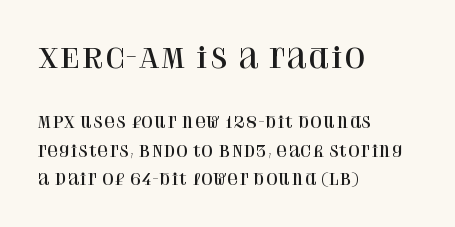
{"italic": "no", "underline": "no", "align": "left", "line_spacing": "loose", "line_spacing_ratio": 1.91, "letter_spacing": "normal", "letter_spacing_em": 0.0, "larger_block": "first", "size_ratio": 1.8, "glyph_px": 27}
